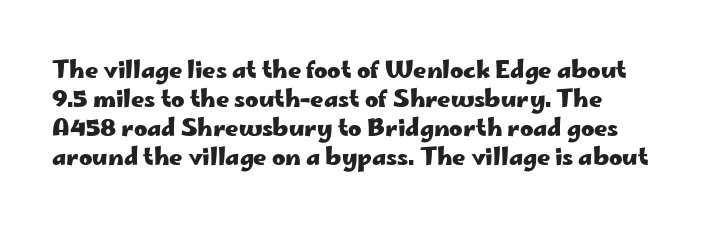
No italicization has been applied; the sample stays upright. Decoration check: the copy has no underline. Weight: bold. Vertical spacing — default. The letters sit at their default tracking, neither squeezed nor spread.
